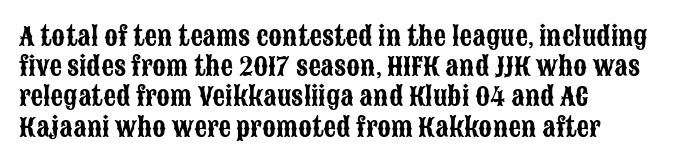
Q: Is the text italic (slanted)? A: No, it is upright.
Q: Is the text underlined? A: No.
Q: How is the paragraph aligned? A: Left-aligned.
Q: Is the spacing between letters normal or unusually wide? A: Normal.
